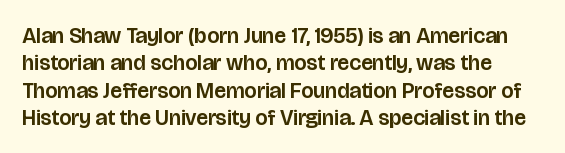
There is no visible air inserted between adjacent glyphs. Clear beneath every line of the passage. In terms of posture, this sample is upright.
